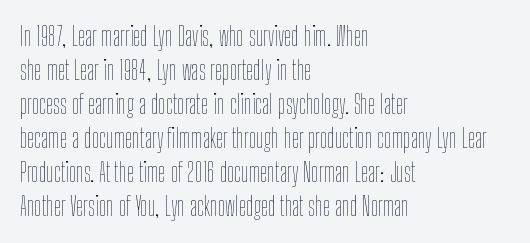
{"italic": "no", "bold": "no", "underline": "no", "align": "left", "line_spacing": "normal", "line_spacing_ratio": 1.31, "letter_spacing": "normal", "letter_spacing_em": 0.0, "glyph_px": 26}
